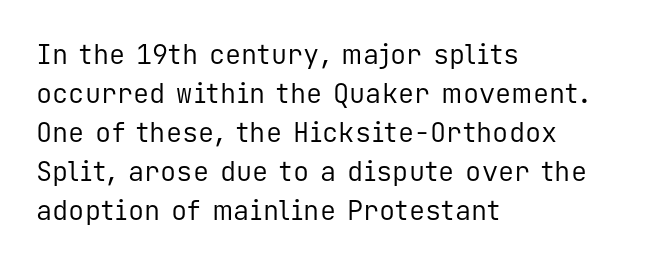
The image shows 27 px text type, upright; set left-aligned, normal line spacing (1.44x), normal letter spacing, not underlined.
